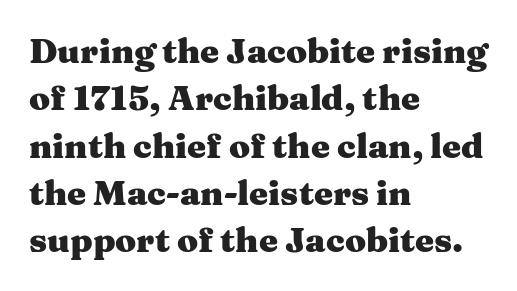
Observe the ordinary spacing: letters are neighbours, not strangers. Typeset ragged right — the left edge is the straight one. This sample has the flowing, uneven cadence of proportional lettering. A roman cut, with each character standing at attention. Does the weight exceed regular? Yes, all the way to bold.
